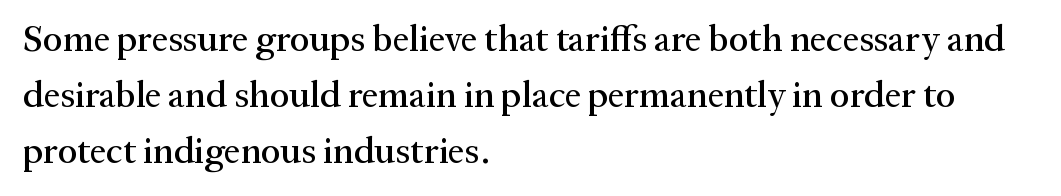
Letterform terminals end in serifs throughout the passage. These lines are rendered in a variable-pitch font. The letters stand upright; this is a roman face. The specimen omits any rule beneath the text block's lines.
